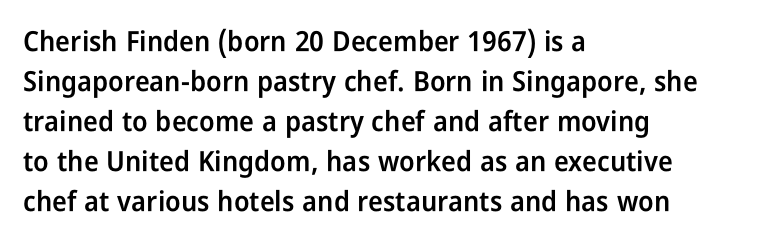
The image shows 28 px semibold, condensed sans-serif type, upright; set left-aligned, normal line spacing (1.43x), normal letter spacing, not underlined; low stroke contrast and a medium x-height.
